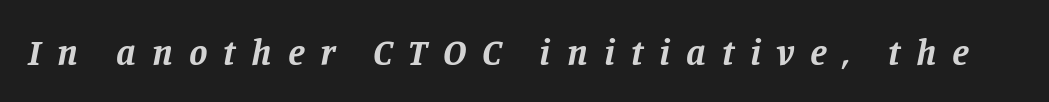
{"serif": "yes", "italic": "yes", "lean": "right", "slant_degrees": 11, "bold": "yes", "weight": "bold", "width": "normal", "stroke_contrast": "low", "x_height": "large", "monospaced": "no", "underline": "no", "letter_spacing": "wide", "letter_spacing_em": 0.43, "glyph_px": 37}
